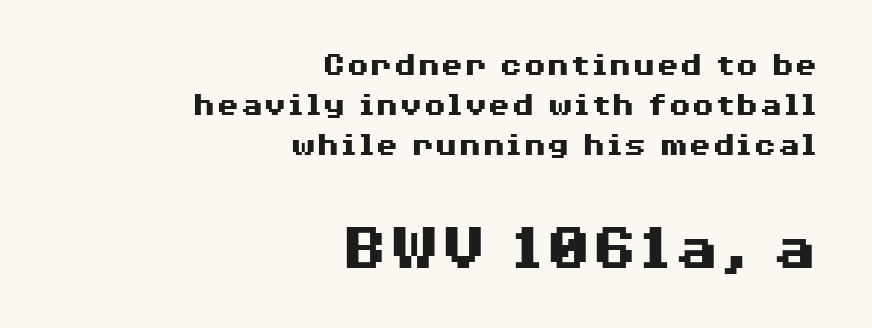
{"serif": "no", "italic": "no", "bold": "yes", "weight": "heavy", "width": "wide", "stroke_contrast": "medium", "x_height": "medium", "monospaced": "no", "underline": "no", "align": "right", "line_spacing_ratio": 1.17, "letter_spacing": "normal", "letter_spacing_em": 0.0, "larger_block": "second", "size_ratio": 1.97, "glyph_px": 67}
